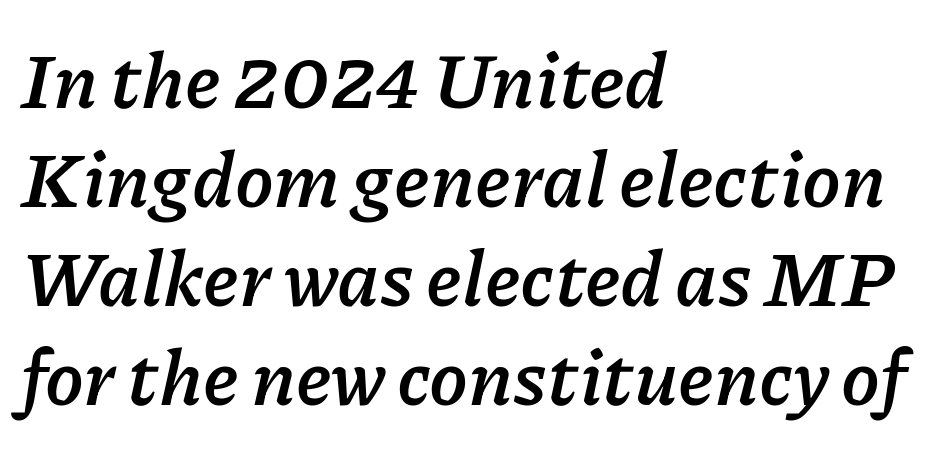
The image shows 78 px semibold type, italic (leaning right); set left-aligned, normal line spacing (1.27x), normal letter spacing, not underlined; low stroke contrast and a medium x-height.
